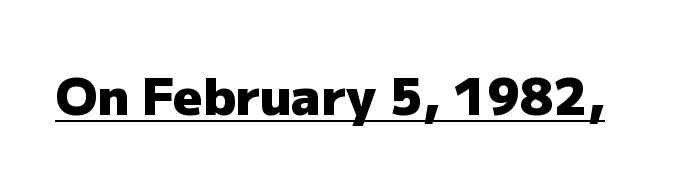
{"serif": "no", "italic": "no", "bold": "yes", "weight": "heavy", "width": "normal", "stroke_contrast": "low", "x_height": "medium", "monospaced": "no", "underline": "yes", "letter_spacing": "normal", "letter_spacing_em": 0.0, "glyph_px": 51}
